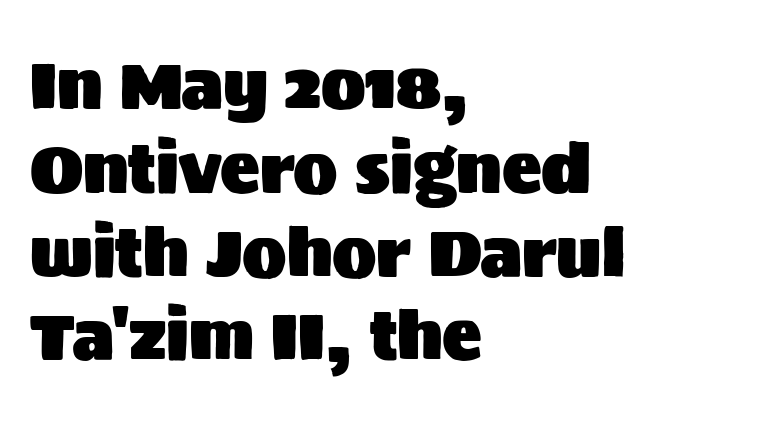
The image shows 66 px sans-serif type, upright; set left-aligned, normal line spacing (1.27x), normal letter spacing, not underlined; medium stroke contrast and a large x-height.
